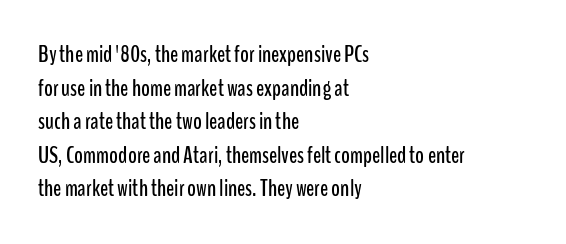
Leading matches the norm, producing a regular column. Every stem runs plumb, perpendicular to the baseline. Underline: absent. In CSS terms this would be text-align: left. Here the glyphs are tracked normally, forming tight word shapes.
